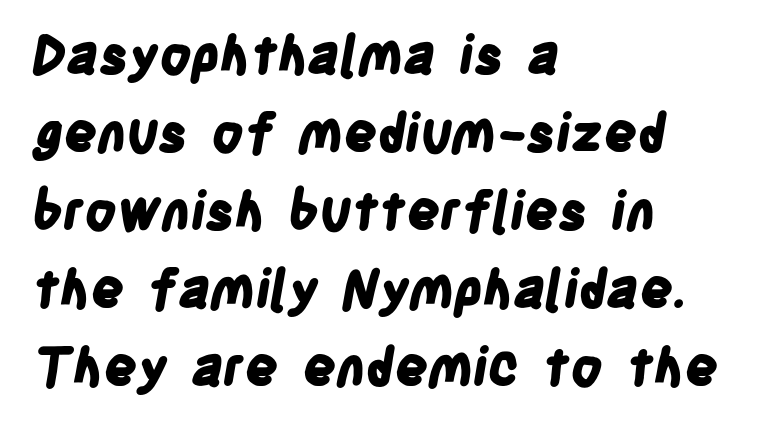
{"serif": "no", "bold": "yes", "weight": "bold", "width": "condensed", "stroke_contrast": "low", "x_height": "large", "monospaced": "no", "underline": "no", "align": "left", "line_spacing": "normal", "line_spacing_ratio": 1.5, "letter_spacing": "normal", "letter_spacing_em": 0.0, "glyph_px": 52}
